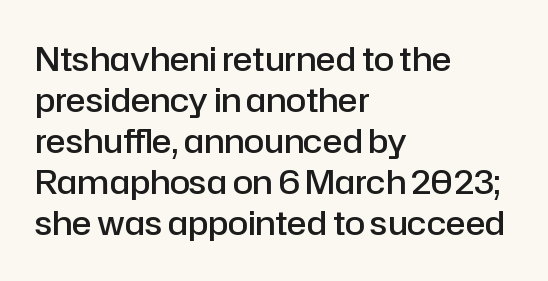
Q: Is the text bold? A: Semi-bold.
Q: Is the text italic (slanted)? A: No, it is upright.
Q: Is the typeface a serif or a sans-serif typeface? A: Sans-serif.
Q: Is the text underlined? A: No.
Q: How is the paragraph aligned? A: Left-aligned.
Q: Is the spacing between letters normal or unusually wide? A: Normal.
Q: Width (condensed, normal, or wide)? A: Normal.
Q: Stroke contrast? A: Low.
Q: x-height? A: Medium.
Q: Monospaced? A: No.
